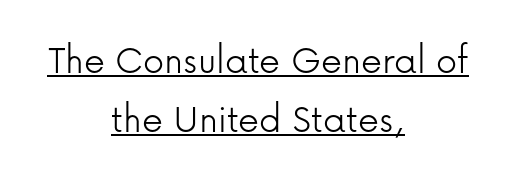
{"serif": "no", "italic": "no", "bold": "no", "weight": "light", "width": "normal", "stroke_contrast": "low", "x_height": "medium", "monospaced": "no", "underline": "yes", "align": "center", "line_spacing": "normal", "line_spacing_ratio": 1.4, "letter_spacing": "normal", "letter_spacing_em": 0.0, "glyph_px": 42}
